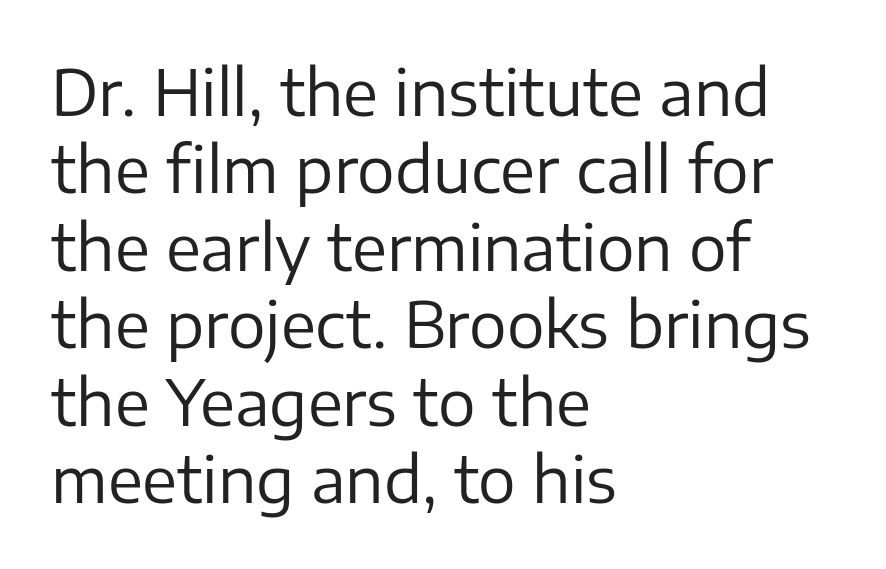
{"serif": "no", "italic": "no", "bold": "no", "weight": "regular", "width": "normal", "stroke_contrast": "low", "x_height": "medium", "monospaced": "no", "underline": "no", "align": "left", "line_spacing_ratio": 1.23, "letter_spacing": "normal", "letter_spacing_em": 0.0, "glyph_px": 63}
